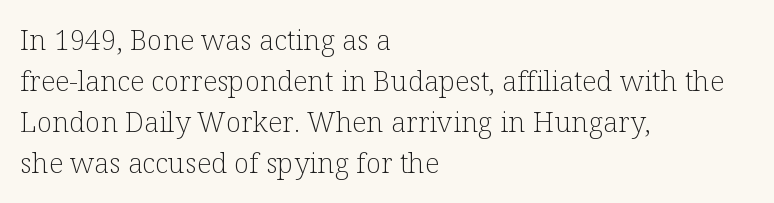
Font category for this specimen: serif. This sample is left-justified, so line endings fall wherever the words run out. The passage shown has conventional tracking throughout. The typeface has the unassuming heft of standard copy or less.
